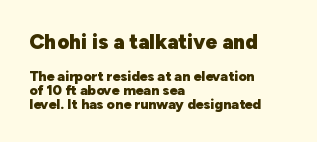
{"italic": "no", "bold": "yes", "underline": "no", "align": "left", "line_spacing": "tight", "line_spacing_ratio": 1.0, "letter_spacing": "normal", "letter_spacing_em": 0.0, "larger_block": "first", "size_ratio": 1.5, "glyph_px": 21}
